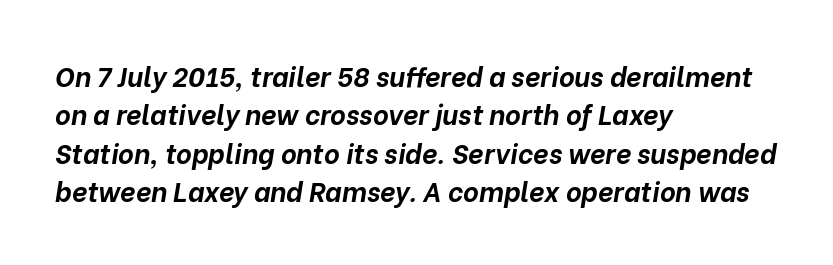
The image shows 27 px bold type, italic (leaning right); set left-aligned, normal line spacing (1.42x), normal letter spacing, not underlined.
